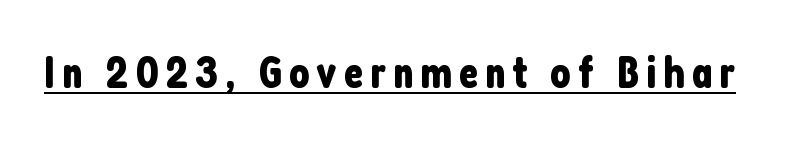
Q: Is the text italic (slanted)? A: No, it is upright.
Q: Is the typeface a serif or a sans-serif typeface? A: Sans-serif.
Q: Is the text underlined? A: Yes.
Q: Width (condensed, normal, or wide)? A: Condensed.
Q: Stroke contrast? A: Low.
Q: x-height? A: Medium.
Q: Monospaced? A: No.
